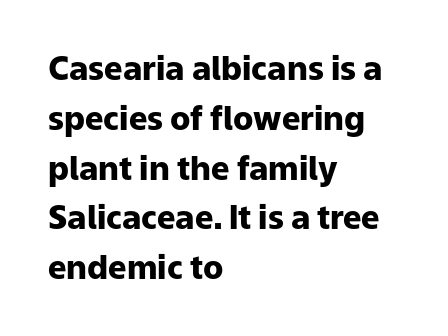
The zone under the glyphs is completely vacant. This block has exactly the height ordinary leading produces. Think of a printed novel: that variable character pitch is what you see here. Posture: vertical. Note: no serifs on the glyphs.
